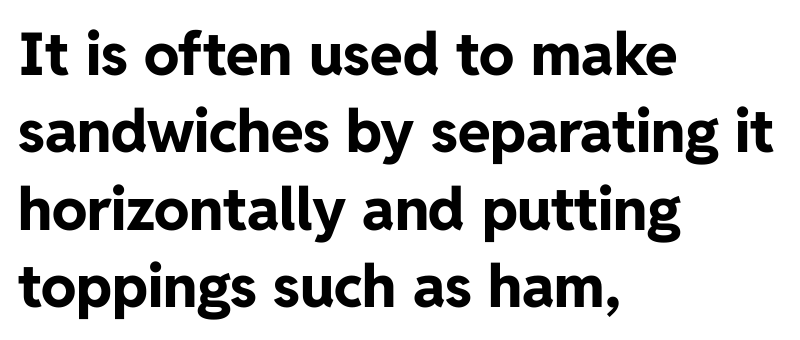
{"serif": "no", "italic": "no", "bold": "yes", "weight": "bold", "width": "normal", "stroke_contrast": "low", "x_height": "medium", "monospaced": "no", "underline": "no", "align": "left", "line_spacing": "normal", "line_spacing_ratio": 1.31, "letter_spacing": "normal", "letter_spacing_em": 0.0, "glyph_px": 59}
